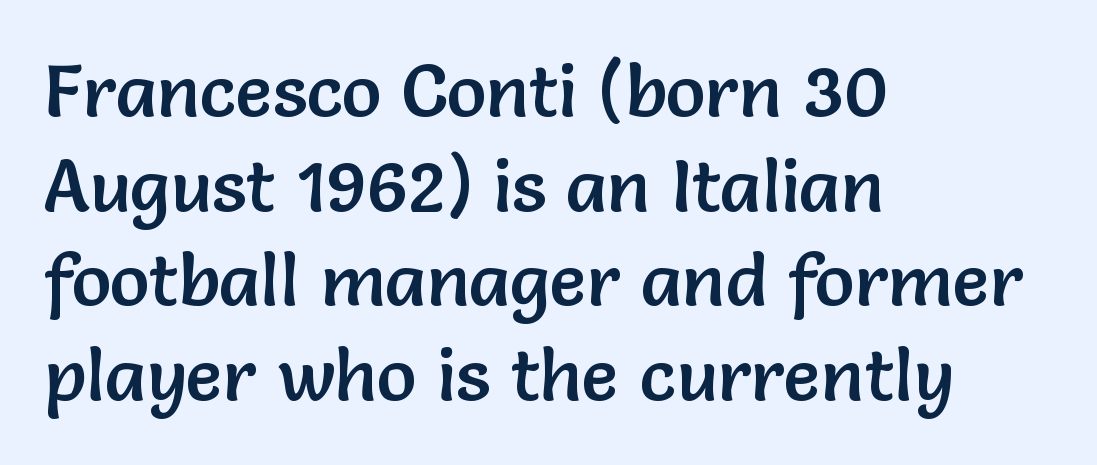
Nobody drew a line under any word here. Looks like regular typesetting: each glyph gets only the width it needs. Layout note: lines flush left. It's the straight-up-and-down kind of type. A typesetter would call this zero additional tracking.
